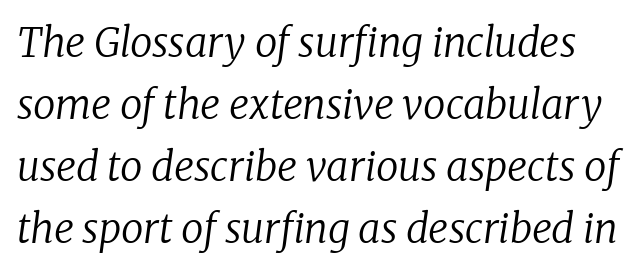
Q: Is the text bold? A: No.
Q: Is the text italic (slanted)? A: Yes, it leans right by about 8 degrees.
Q: Is the typeface a serif or a sans-serif typeface? A: Serif.
Q: Is the text underlined? A: No.
Q: Is the spacing between letters normal or unusually wide? A: Normal.
Q: Is the spacing between lines tight, normal or loose? A: Normal.
Q: Width (condensed, normal, or wide)? A: Normal.
Q: Stroke contrast? A: Low.
Q: x-height? A: Medium.
Q: Monospaced? A: No.
